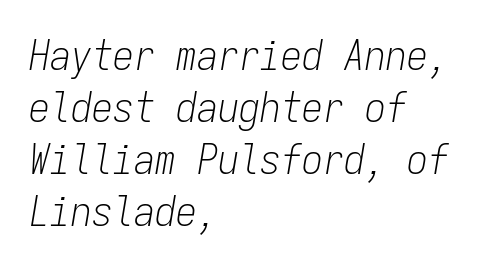
{"italic": "yes", "lean": "right", "slant_degrees": 9, "bold": "no", "weight": "light", "width": "condensed", "stroke_contrast": "low", "x_height": "medium", "monospaced": "yes", "underline": "no", "align": "left", "line_spacing_ratio": 1.24, "letter_spacing": "normal", "letter_spacing_em": 0.0, "glyph_px": 42}
